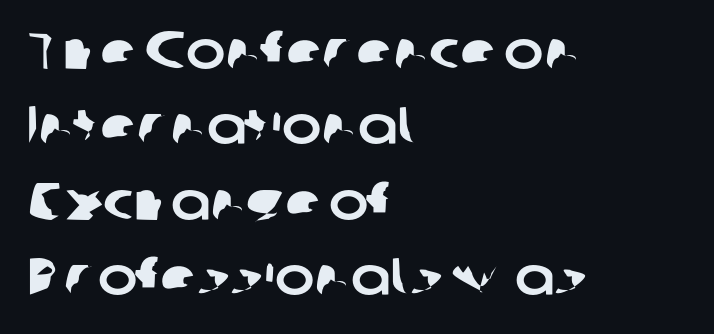
This sample uses plain, unmodified letter spacing. This sample uses a sans-serif face. Notice how descenders clear the ascenders below comfortably — that's standard leading. The ragged edge is on the right, which tells us the setting is flush left.
